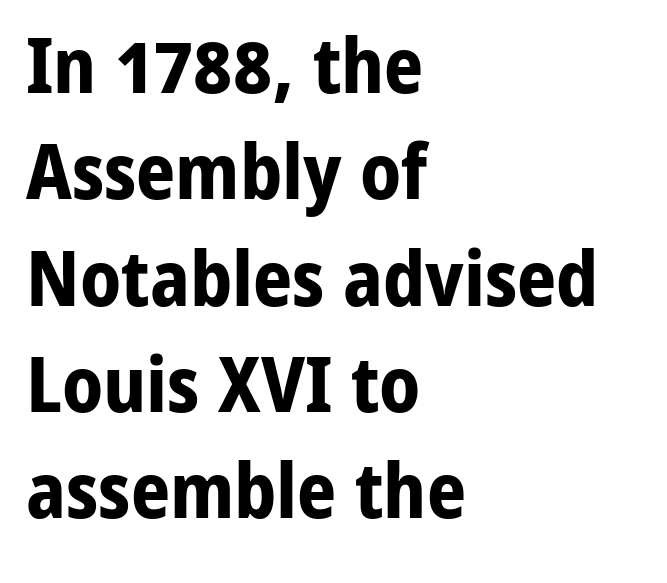
The image shows 77 px bold sans-serif type, upright; set left-aligned, normal line spacing (1.38x), normal letter spacing, not underlined; low stroke contrast and a medium x-height.
